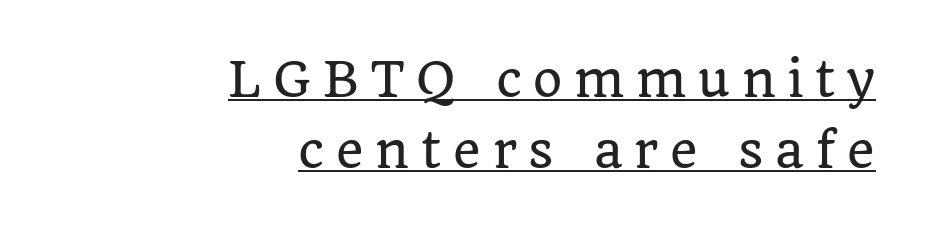
The image shows 47 px serif type, upright; set right-aligned, normal line spacing (1.51x), unusually wide letter spacing (+0.25 em), underlined; low stroke contrast and a large x-height.
